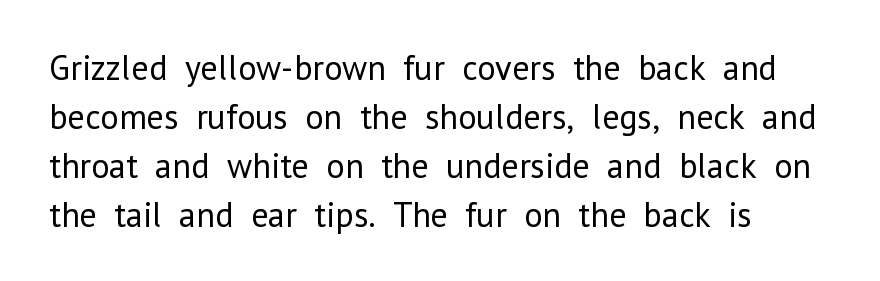
Q: Is the text bold? A: No.
Q: Is the text italic (slanted)? A: No, it is upright.
Q: Is the typeface a serif or a sans-serif typeface? A: Sans-serif.
Q: Is the text underlined? A: No.
Q: How is the paragraph aligned? A: Left-aligned.
Q: Is the spacing between letters normal or unusually wide? A: Normal.
Q: Is the spacing between lines tight, normal or loose? A: Normal.
Q: Width (condensed, normal, or wide)? A: Normal.
Q: Stroke contrast? A: Low.
Q: x-height? A: Medium.
Q: Monospaced? A: No.
